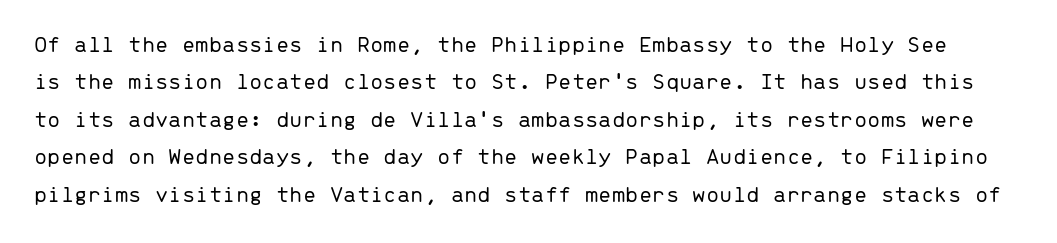
{"italic": "no", "bold": "no", "underline": "no", "line_spacing": "normal", "line_spacing_ratio": 1.56, "letter_spacing": "normal", "letter_spacing_em": 0.0, "glyph_px": 24}
